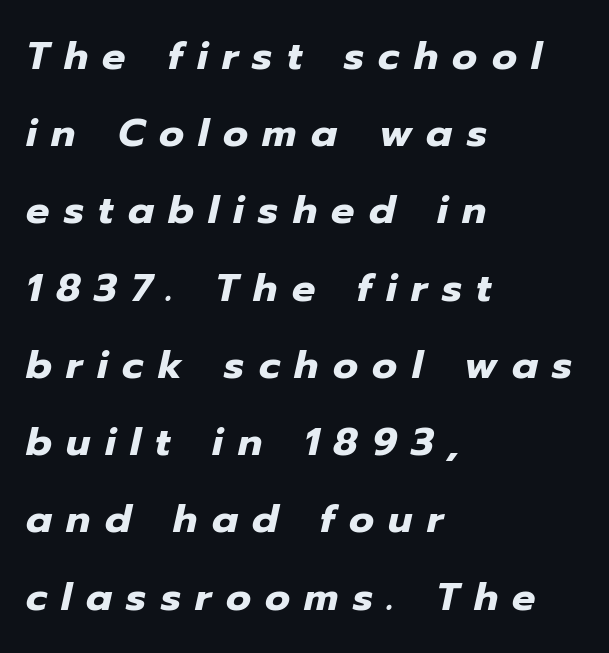
Line starts are locked; line ends wander. The font is running at its bold setting. The baseline area is clear. A typesetter would call this proportional, since set widths differ per character. The face used here has a pronounced slope to its letters. Does the leading feel generous? Absolutely, it's lavish.
